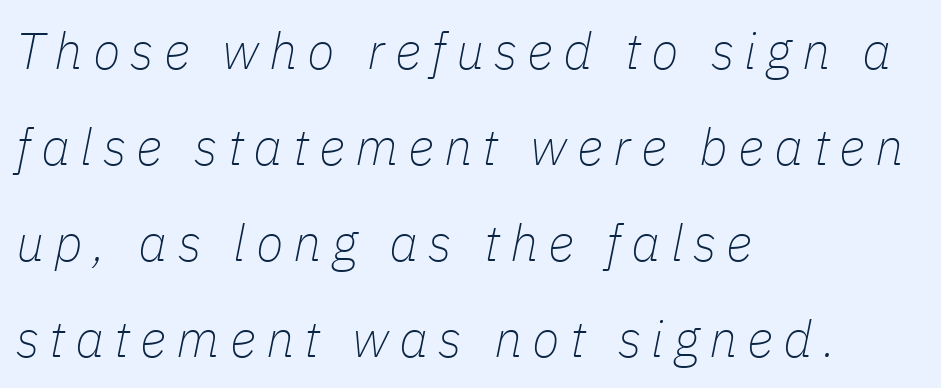
Q: Is the text bold? A: No.
Q: Is the text italic (slanted)? A: Yes, it leans right by about 11 degrees.
Q: Is the text underlined? A: No.
Q: How is the paragraph aligned? A: Left-aligned.
Q: Is the spacing between letters normal or unusually wide? A: Unusually wide.
Q: Width (condensed, normal, or wide)? A: Normal.
Q: Stroke contrast? A: Low.
Q: x-height? A: Medium.
Q: Monospaced? A: No.
